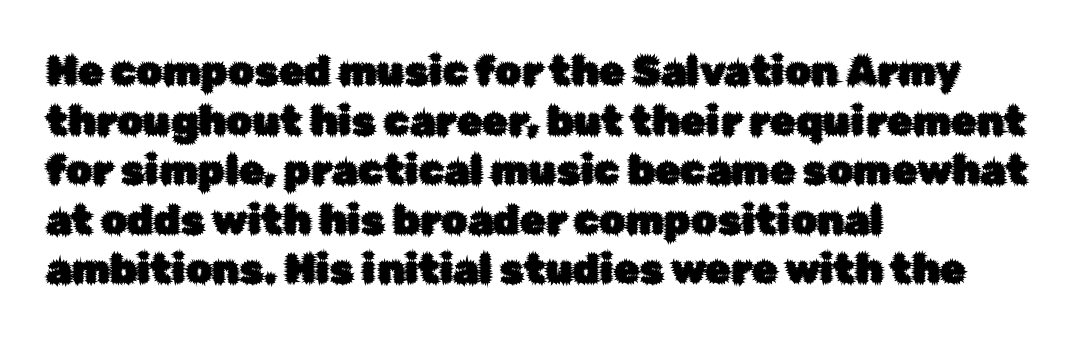
The image shows 41 px sans-serif type, upright; set left-aligned, line spacing 1.21x, normal letter spacing, not underlined; low stroke contrast and a medium x-height.
